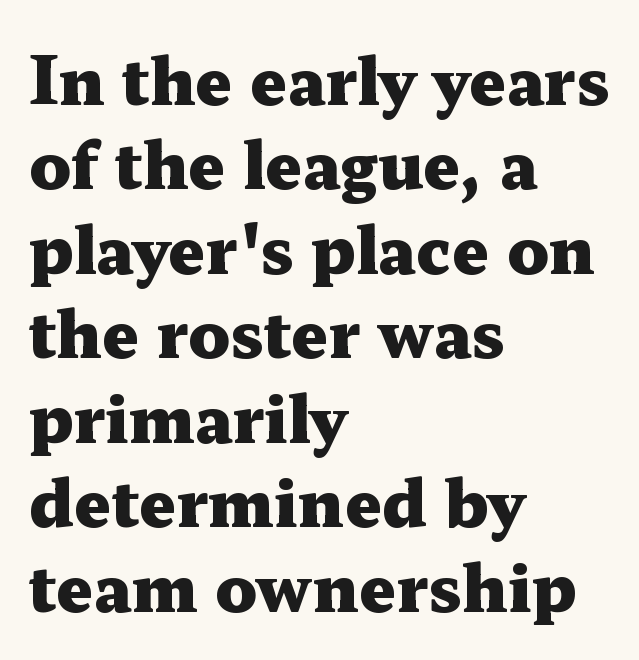
The image shows 65 px heavy, wide serif type, upright; set left-aligned, normal line spacing (1.3x), normal letter spacing, not underlined; medium stroke contrast and a medium x-height.
